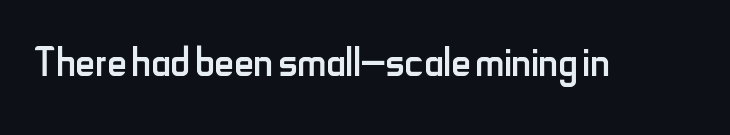
Q: Is the text bold? A: No.
Q: Is the text italic (slanted)? A: No, it is upright.
Q: Is the typeface a serif or a sans-serif typeface? A: Sans-serif.
Q: Is the text underlined? A: No.
Q: Is the spacing between letters normal or unusually wide? A: Normal.
Q: Width (condensed, normal, or wide)? A: Condensed.
Q: Stroke contrast? A: Low.
Q: x-height? A: Small.
Q: Monospaced? A: No.
